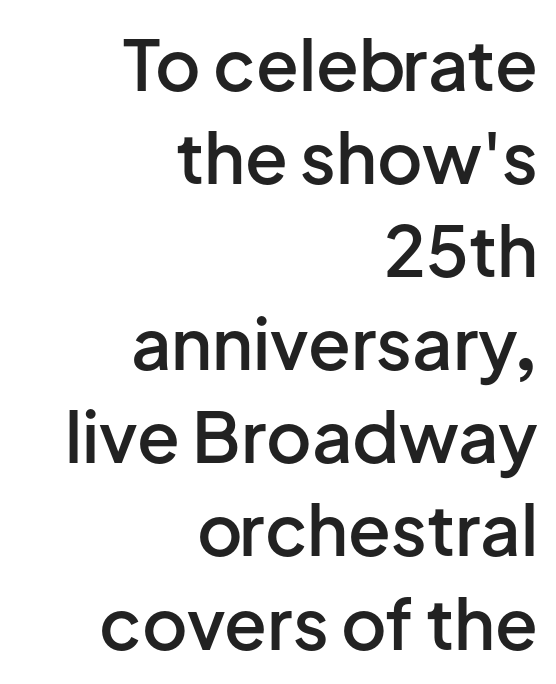
{"serif": "no", "italic": "no", "bold": "semi", "weight": "semibold", "width": "normal", "stroke_contrast": "low", "x_height": "medium", "monospaced": "no", "underline": "no", "align": "right", "line_spacing": "normal", "line_spacing_ratio": 1.33, "letter_spacing": "normal", "letter_spacing_em": 0.0, "glyph_px": 70}
